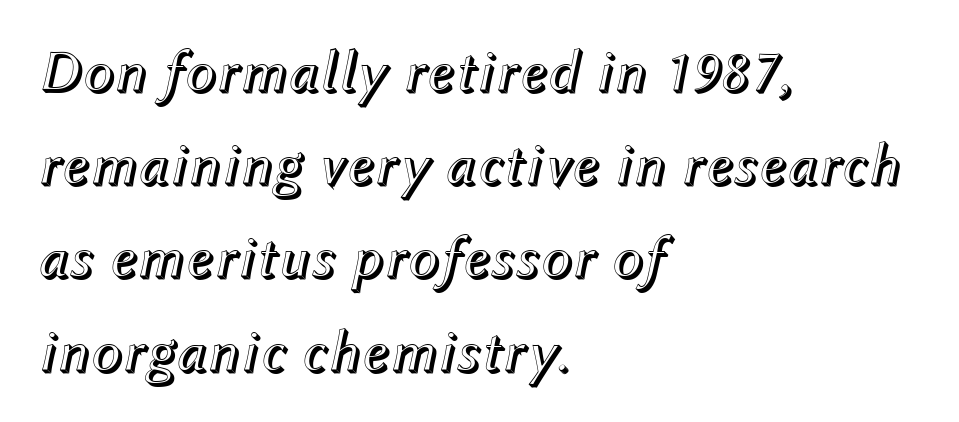
Q: Is the text italic (slanted)? A: Yes, it leans right by about 12 degrees.
Q: Is the text underlined? A: No.
Q: How is the paragraph aligned? A: Left-aligned.
Q: Is the spacing between letters normal or unusually wide? A: Normal.
Q: Is the spacing between lines tight, normal or loose? A: Normal.
Q: Width (condensed, normal, or wide)? A: Normal.
Q: x-height? A: Medium.
Q: Monospaced? A: No.
